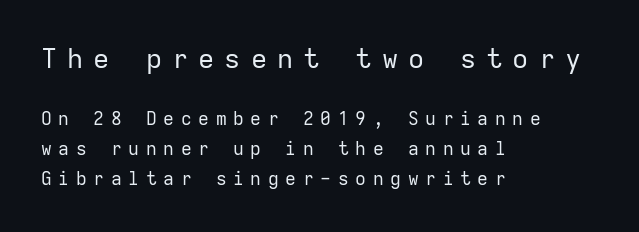
Q: Is the text bold? A: No.
Q: Is the text italic (slanted)? A: No, it is upright.
Q: Is the text underlined? A: No.
Q: How is the paragraph aligned? A: Left-aligned.
Q: Is the spacing between letters normal or unusually wide? A: Unusually wide.
Q: Is the spacing between lines tight, normal or loose? A: Normal.
Q: Which block of text is set in a larger size, the first (top) or the second (bottom)? A: The first (top) one.
